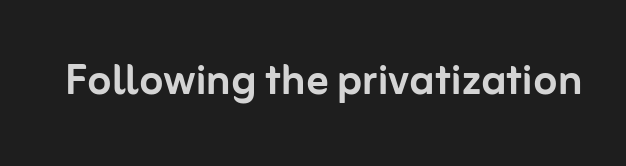
Is this a fixed-width face? No — the glyphs have proportional, varying widths. Font category for this specimen: sans-serif. Descenders are the only things crossing below the line. Ordinary non-slanted type is in use.
